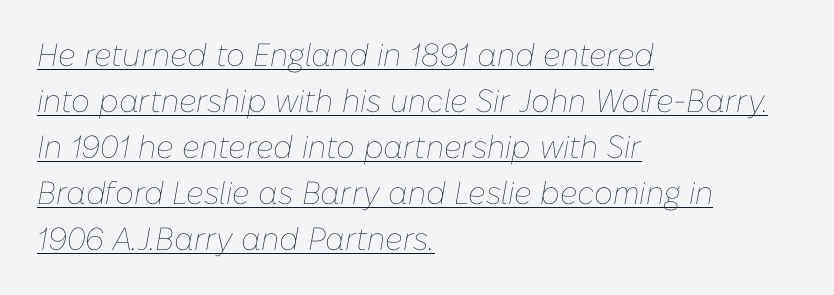
Q: Is the text bold? A: No.
Q: Is the text italic (slanted)? A: Yes, it leans right by about 10 degrees.
Q: Is the text underlined? A: Yes.
Q: How is the paragraph aligned? A: Left-aligned.
Q: Is the spacing between letters normal or unusually wide? A: Normal.
Q: Is the spacing between lines tight, normal or loose? A: Normal.
Q: Width (condensed, normal, or wide)? A: Normal.
Q: Stroke contrast? A: Low.
Q: x-height? A: Medium.
Q: Monospaced? A: No.
